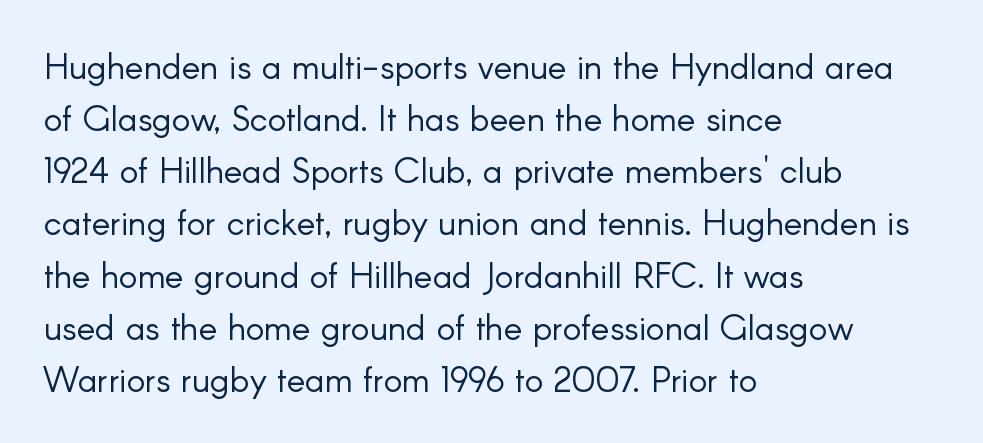
{"serif": "no", "italic": "no", "bold": "no", "weight": "light", "width": "normal", "stroke_contrast": "low", "x_height": "small", "monospaced": "no", "underline": "no", "align": "left", "line_spacing": "normal", "line_spacing_ratio": 1.49, "letter_spacing": "normal", "letter_spacing_em": 0.0, "glyph_px": 35}
